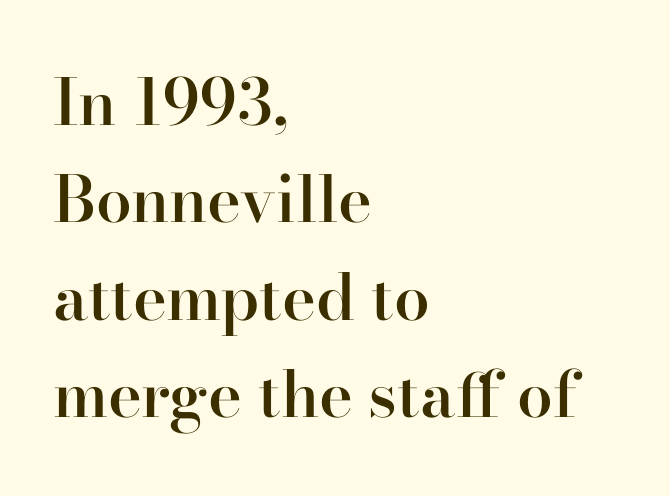
Do the characters align in a grid? No, the font is proportional. The lines in this sample share a left origin and differ only in where they stop. Is there much room between lines? A standard amount, neither cramped nor airy. How heavy is the stroke? Medium-heavy — a semibold, shy of bold. The zone under the glyphs is completely vacant. The line texture is even and compact thanks to regular tracking.
